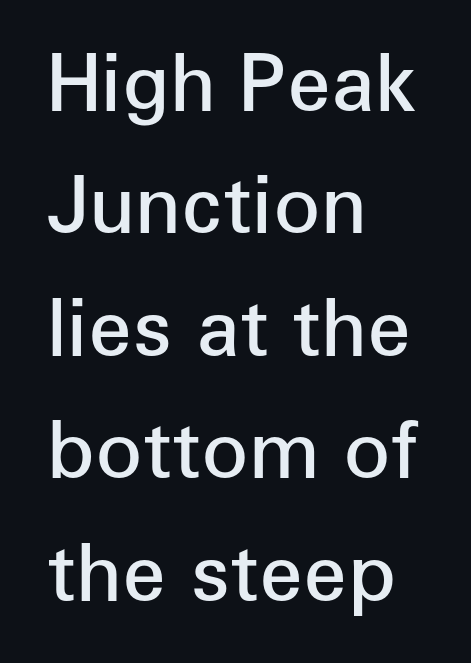
Q: Is the text bold? A: Semi-bold.
Q: Is the text italic (slanted)? A: No, it is upright.
Q: Is the typeface a serif or a sans-serif typeface? A: Sans-serif.
Q: Is the text underlined? A: No.
Q: How is the paragraph aligned? A: Left-aligned.
Q: Is the spacing between letters normal or unusually wide? A: Normal.
Q: Is the spacing between lines tight, normal or loose? A: Normal.
Q: Width (condensed, normal, or wide)? A: Normal.
Q: Stroke contrast? A: Low.
Q: x-height? A: Medium.
Q: Monospaced? A: No.
